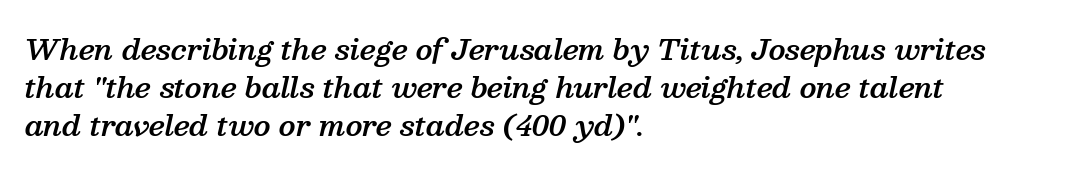
The image shows 28 px semibold serif type, italic (leaning right); set left-aligned, normal line spacing (1.36x), normal letter spacing, not underlined; medium stroke contrast and a medium x-height.
